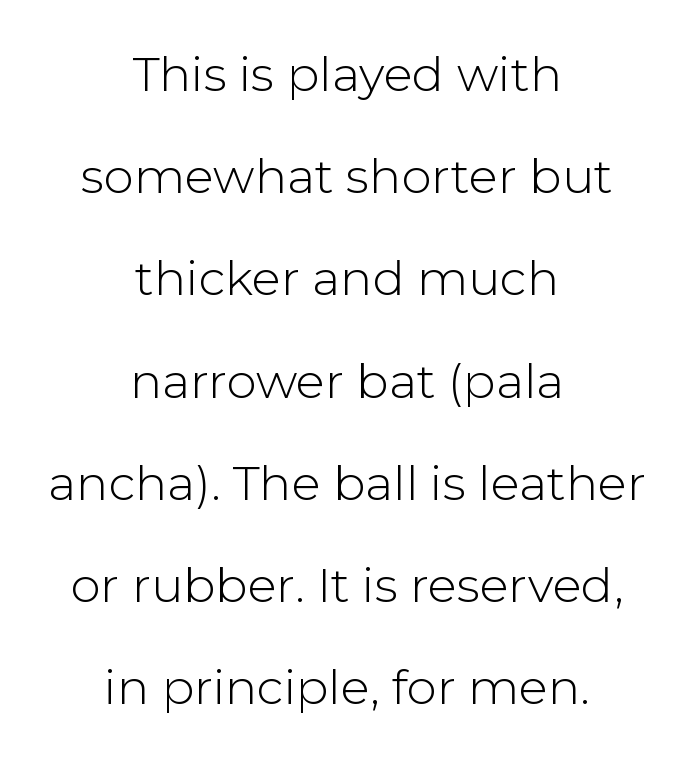
Q: Is the text bold? A: No.
Q: Is the text italic (slanted)? A: No, it is upright.
Q: Is the typeface a serif or a sans-serif typeface? A: Sans-serif.
Q: Is the text underlined? A: No.
Q: How is the paragraph aligned? A: Centered.
Q: Is the spacing between letters normal or unusually wide? A: Normal.
Q: Is the spacing between lines tight, normal or loose? A: Loose.
Q: Width (condensed, normal, or wide)? A: Normal.
Q: Stroke contrast? A: Low.
Q: x-height? A: Medium.
Q: Monospaced? A: No.
